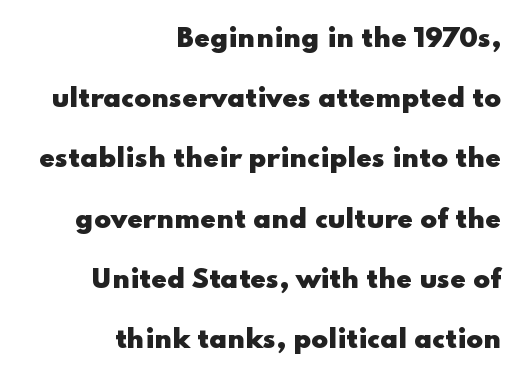
The image shows 25 px bold type, upright; set right-aligned, loose line spacing (2.41x), normal letter spacing, not underlined.
